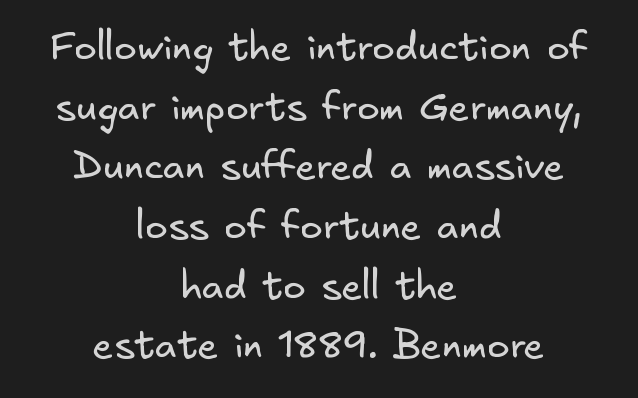
No chunkiness to these letters — they're not bold. Lines of text with bare space underneath. Every row of glyphs is offset so its center matches the block's center. Regular leading.
